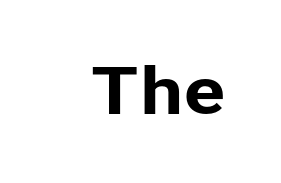
{"serif": "no", "italic": "no", "width": "normal", "stroke_contrast": "low", "x_height": "medium", "monospaced": "no", "underline": "no", "letter_spacing": "normal", "letter_spacing_em": 0.0, "glyph_px": 63}
